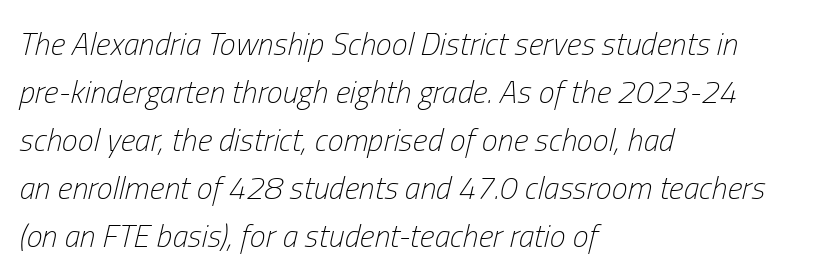
Q: Is the text bold? A: No.
Q: Is the text italic (slanted)? A: Yes, it leans right by about 13 degrees.
Q: Is the text underlined? A: No.
Q: How is the paragraph aligned? A: Left-aligned.
Q: Is the spacing between letters normal or unusually wide? A: Normal.
Q: Is the spacing between lines tight, normal or loose? A: Normal.
Q: Width (condensed, normal, or wide)? A: Condensed.
Q: Stroke contrast? A: Low.
Q: x-height? A: Medium.
Q: Monospaced? A: No.
